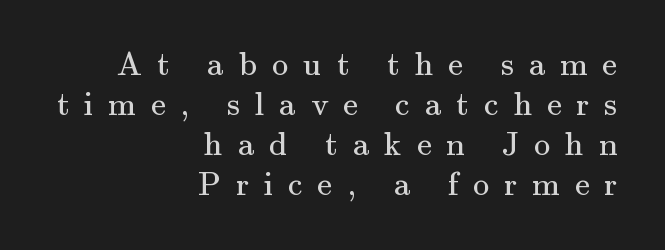
{"serif": "yes", "italic": "no", "bold": "no", "weight": "regular", "width": "normal", "stroke_contrast": "medium", "x_height": "small", "monospaced": "no", "underline": "no", "align": "right", "line_spacing_ratio": 1.21, "letter_spacing": "wide", "letter_spacing_em": 0.45, "glyph_px": 33}
